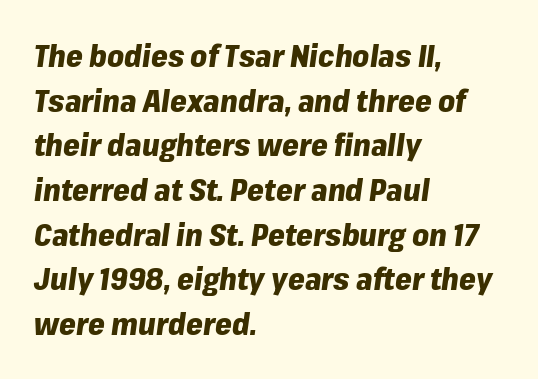
{"italic": "yes", "lean": "right", "slant_degrees": 8, "bold": "yes", "weight": "heavy", "width": "normal", "stroke_contrast": "low", "x_height": "medium", "monospaced": "no", "underline": "no", "align": "left", "line_spacing": "normal", "line_spacing_ratio": 1.49, "letter_spacing": "normal", "letter_spacing_em": 0.0, "glyph_px": 30}
